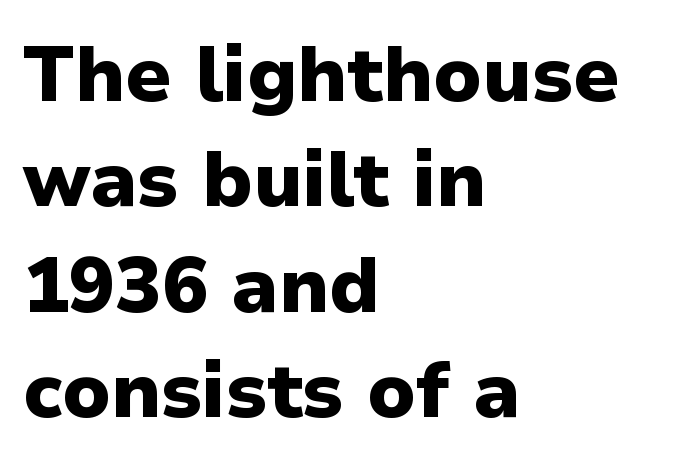
The image shows 77 px heavy sans-serif type, upright; set left-aligned, normal line spacing (1.37x), normal letter spacing, not underlined; low stroke contrast and a medium x-height.
